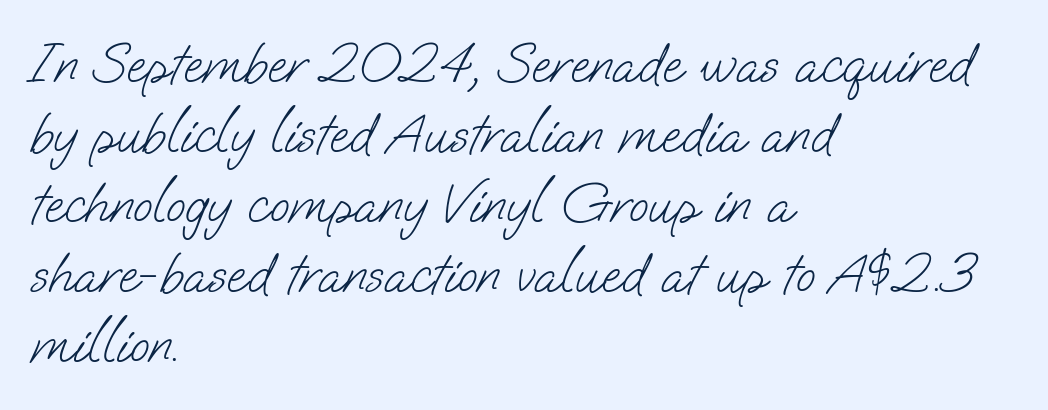
The image shows 57 px light sans-serif type; set left-aligned, line spacing 1.23x, normal letter spacing, not underlined; low stroke contrast and a small x-height.
